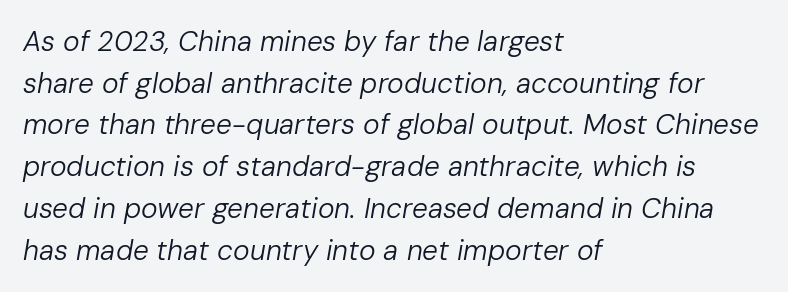
Whoever set this chose a conventional vertical rhythm. Nobody touched the tracking dial on this one. Is this a heavy cut? Hardly; it is regular or lighter. There's an unmistakable incline to the writing here.
